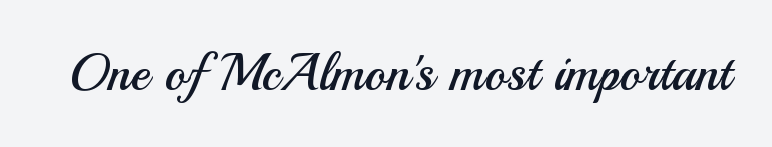
The image shows 51 px regular-weight sans-serif type; set normal letter spacing, not underlined; medium stroke contrast and a small x-height.
